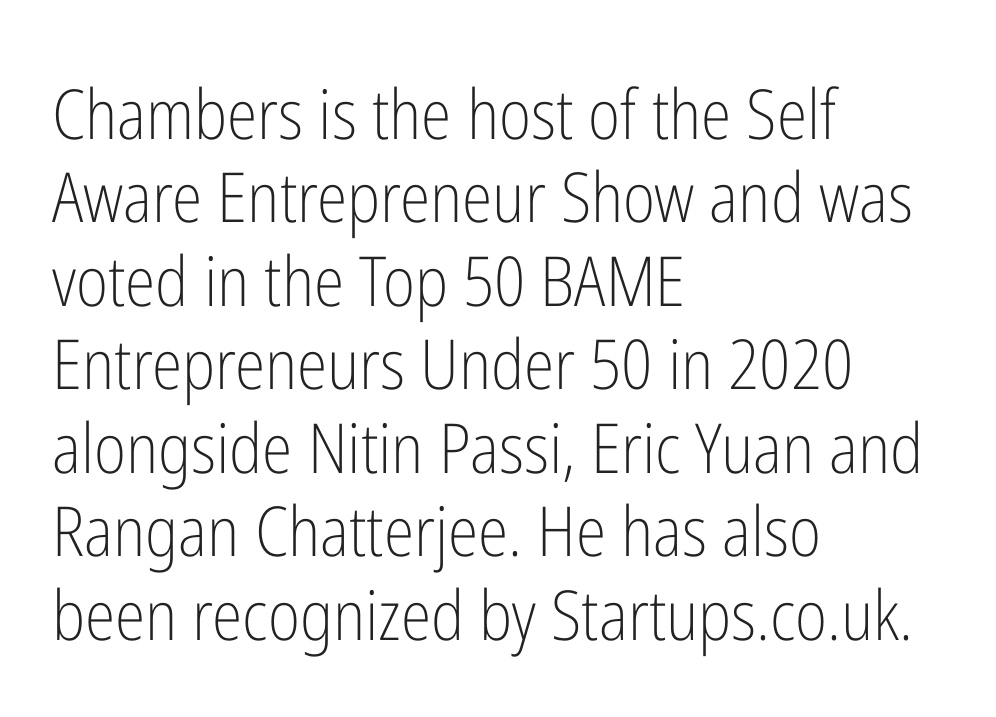
Nope, no serifs anywhere on these letters. Notice how the stems are strictly vertical — no italics here. Spacing verdict: proportional, widths tailored to each character. Is this a heavy cut? Hardly; it is regular or lighter. The string is rendered with underlining switched off. Casual observation: everything's shoved over to the left.
